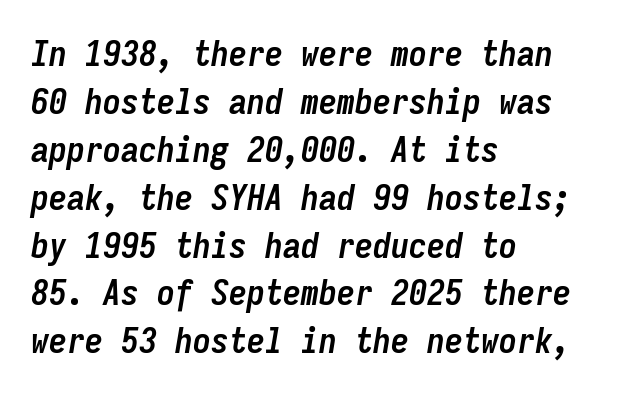
{"italic": "yes", "lean": "right", "slant_degrees": 9, "bold": "yes", "weight": "semibold", "width": "condensed", "stroke_contrast": "low", "x_height": "medium", "monospaced": "yes", "underline": "no", "align": "left", "line_spacing": "normal", "line_spacing_ratio": 1.33, "letter_spacing": "normal", "letter_spacing_em": 0.0, "glyph_px": 36}
